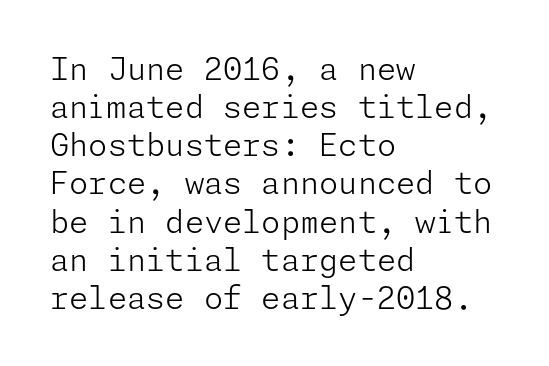
When letters stand straight like this, we call the style roman or upright. Tracking here is standard; glyphs follow each other at the usual distance. The strokes carry an ordinary text weight at most. Left-aligned paragraph, ragged on the right. Typographically, this falls in the sans-serif category.
